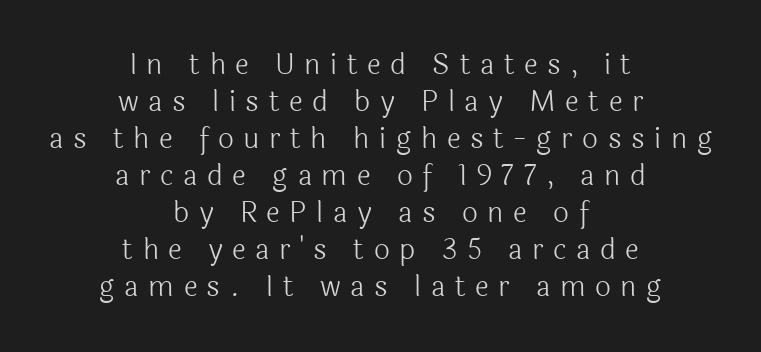
{"serif": "no", "italic": "no", "bold": "no", "weight": "light", "width": "normal", "x_height": "medium", "monospaced": "no", "underline": "no", "align": "center", "line_spacing": "normal", "line_spacing_ratio": 1.32, "letter_spacing": "wide", "letter_spacing_em": 0.34, "glyph_px": 28}
